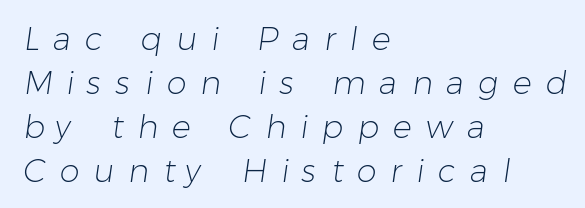
{"serif": "no", "bold": "no", "weight": "light", "width": "normal", "stroke_contrast": "low", "x_height": "medium", "monospaced": "no", "underline": "no", "align": "left", "line_spacing": "normal", "line_spacing_ratio": 1.37, "letter_spacing": "wide", "letter_spacing_em": 0.44, "glyph_px": 32}
